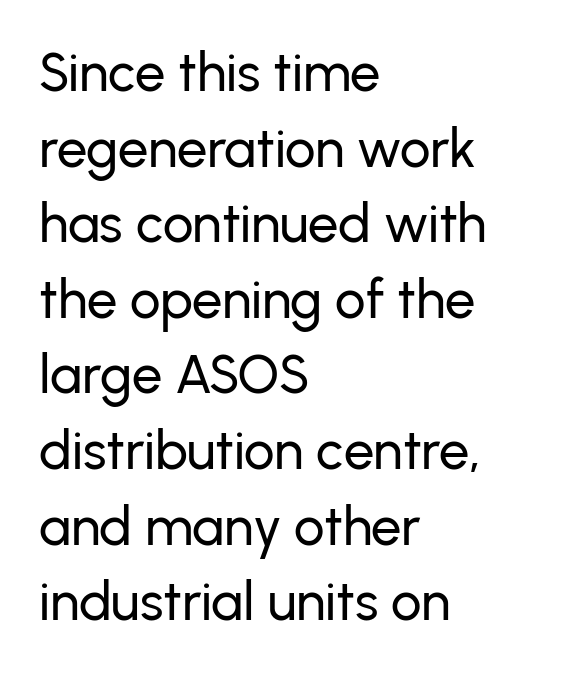
The image shows 54 px sans-serif type, upright; set left-aligned, normal line spacing (1.4x), normal letter spacing, not underlined; low stroke contrast and a medium x-height.
